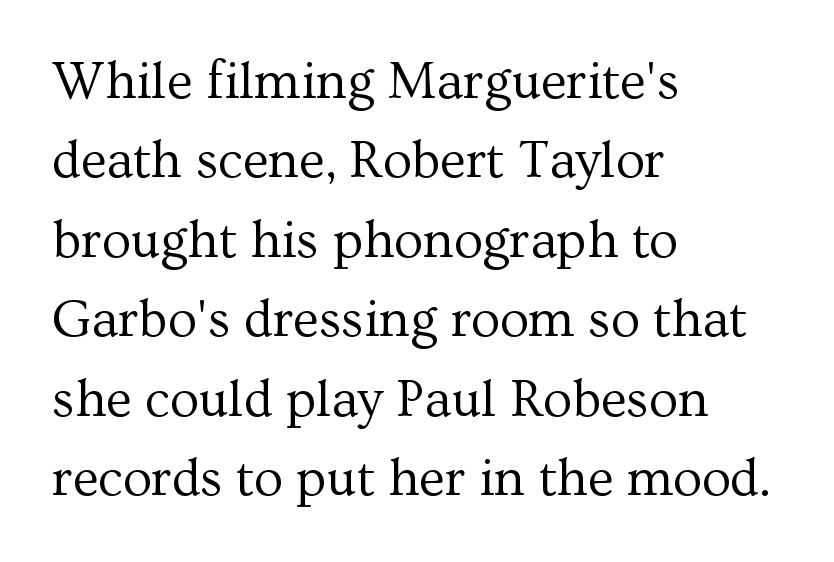
The axis of the letterforms is exactly vertical. This is serif lettering, the kind often seen in printed books. A clean baseline with only descenders dipping below it. Which margin do the lines hug? The left one — the right edge is uneven. The vertical gap from one line to the next is medium.
